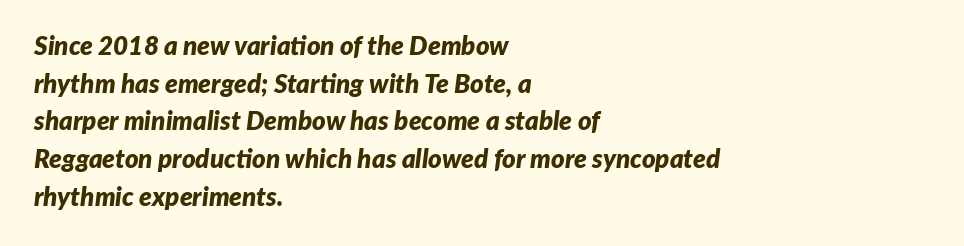
Q: Is the text bold? A: Yes.
Q: Is the text italic (slanted)? A: Yes, it leans right by about 7 degrees.
Q: Is the text underlined? A: No.
Q: How is the paragraph aligned? A: Left-aligned.
Q: Is the spacing between letters normal or unusually wide? A: Normal.
Q: Is the spacing between lines tight, normal or loose? A: Normal.
